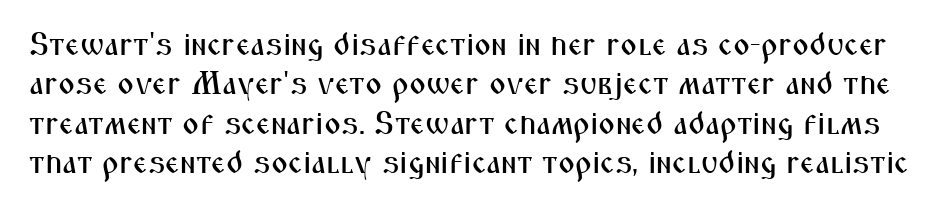
Q: Is the text italic (slanted)? A: No, it is upright.
Q: Is the typeface a serif or a sans-serif typeface? A: Sans-serif.
Q: Is the text underlined? A: No.
Q: Is the spacing between letters normal or unusually wide? A: Normal.
Q: Width (condensed, normal, or wide)? A: Condensed.
Q: Stroke contrast? A: Medium.
Q: x-height? A: Medium.
Q: Monospaced? A: No.
